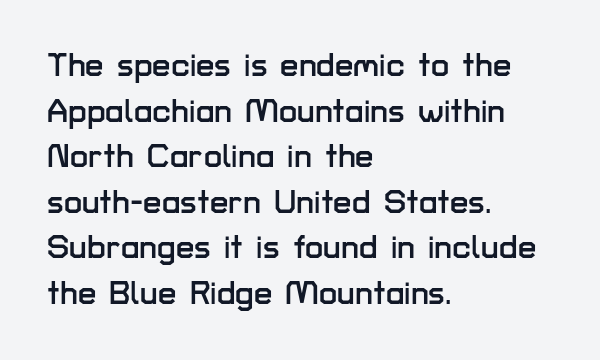
Q: Is the text italic (slanted)? A: No, it is upright.
Q: Is the typeface a serif or a sans-serif typeface? A: Sans-serif.
Q: Is the text underlined? A: No.
Q: How is the paragraph aligned? A: Left-aligned.
Q: Is the spacing between letters normal or unusually wide? A: Normal.
Q: Is the spacing between lines tight, normal or loose? A: Normal.
Q: Width (condensed, normal, or wide)? A: Normal.
Q: Stroke contrast? A: Low.
Q: x-height? A: Medium.
Q: Monospaced? A: No.
